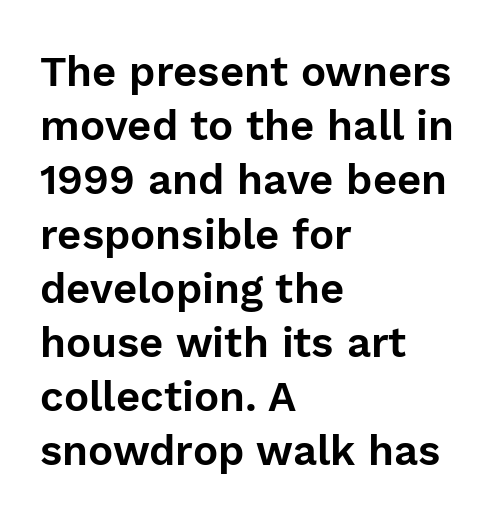
Q: Is the text italic (slanted)? A: No, it is upright.
Q: Is the typeface a serif or a sans-serif typeface? A: Sans-serif.
Q: Is the text underlined? A: No.
Q: How is the paragraph aligned? A: Left-aligned.
Q: Is the spacing between letters normal or unusually wide? A: Normal.
Q: Is the spacing between lines tight, normal or loose? A: Normal.
Q: Width (condensed, normal, or wide)? A: Normal.
Q: Stroke contrast? A: Low.
Q: x-height? A: Medium.
Q: Monospaced? A: No.
